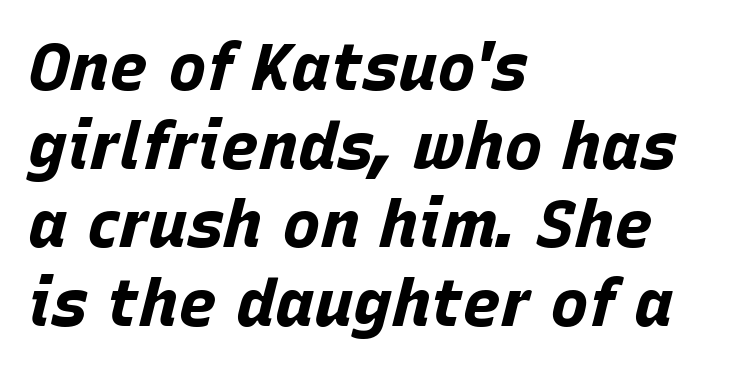
The image shows 65 px bold type, italic (leaning right); set left-aligned, line spacing 1.21x, normal letter spacing, not underlined; low stroke contrast and a large x-height.
